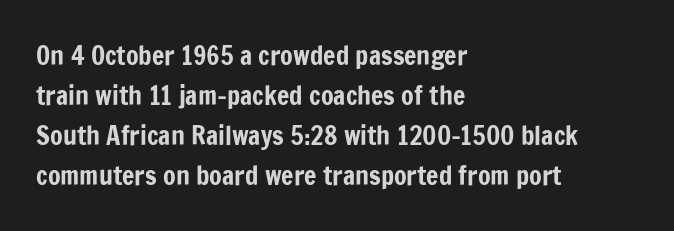
Descender tails drop into unmarked territory. Each word holds together tightly as a unit, with standard inter-letter gaps. Style check: upright. A student would call this left alignment; a typographer would say flush left, rag right. If you measured baseline to baseline, you'd find a middling distance.
